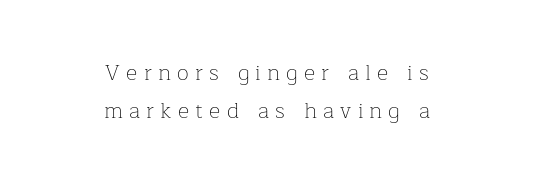
Q: Is the text bold? A: No.
Q: Is the text italic (slanted)? A: No, it is upright.
Q: Is the text underlined? A: No.
Q: How is the paragraph aligned? A: Centered.
Q: Is the spacing between letters normal or unusually wide? A: Unusually wide.
